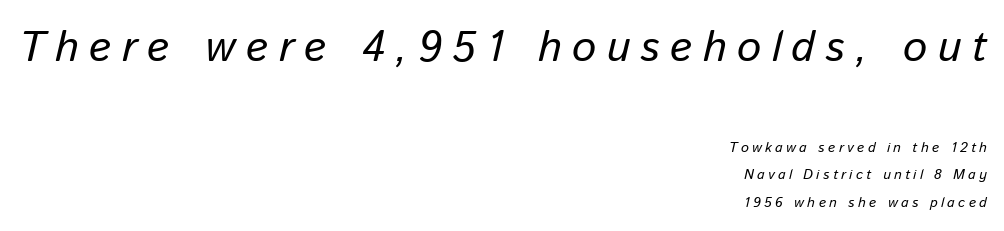
{"italic": "yes", "lean": "right", "slant_degrees": 13, "bold": "no", "weight": "regular", "width": "normal", "stroke_contrast": "low", "x_height": "medium", "monospaced": "no", "underline": "no", "align": "right", "line_spacing": "loose", "line_spacing_ratio": 1.98, "letter_spacing": "wide", "letter_spacing_em": 0.24, "larger_block": "first", "size_ratio": 3.07, "glyph_px": 43}
